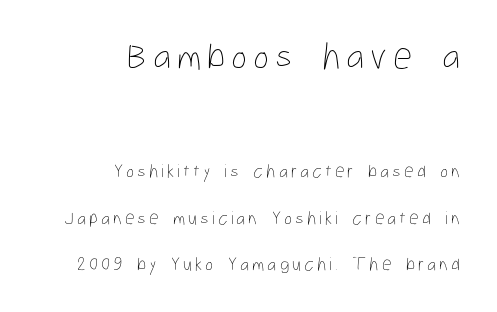
Q: Is the text bold? A: No.
Q: Is the text italic (slanted)? A: No, it is upright.
Q: Is the text underlined? A: No.
Q: How is the paragraph aligned? A: Right-aligned.
Q: Is the spacing between lines tight, normal or loose? A: Loose.
Q: Which block of text is set in a larger size, the first (top) or the second (bottom)? A: The first (top) one.
Q: Width (condensed, normal, or wide)? A: Condensed.
Q: Stroke contrast? A: Low.
Q: x-height? A: Medium.
Q: Monospaced? A: No.
